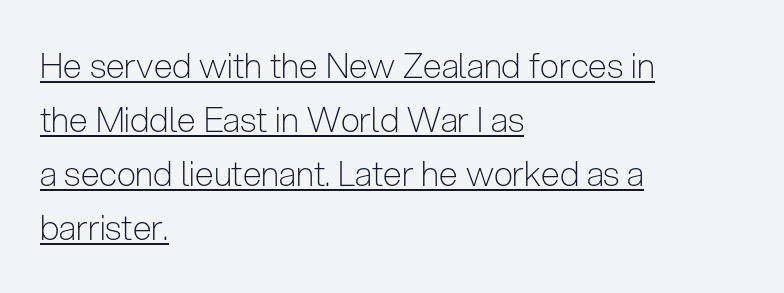
Leftover space on each line is placed entirely after the last word. Each stroke keeps to a modest, everyday thickness or less. Each letter keeps its own natural width here, so spacing adapts to shape. Do the letters lean? They stand straight.
